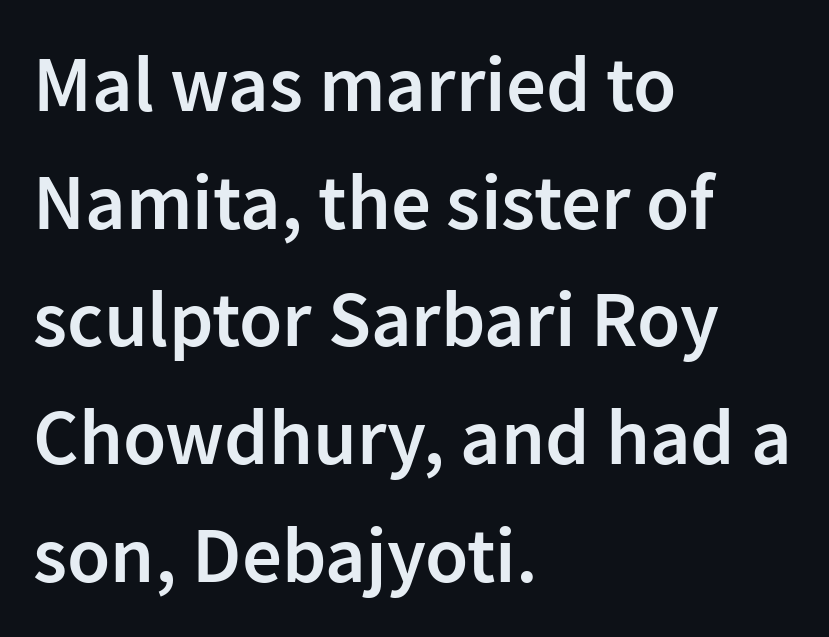
Look at the stroke-to-counter ratio: somewhat heavy, a semibold. These lines sit exactly where default settings would place them. The specimen omits any rule beneath the text block's lines. Nope, no serifs anywhere on these letters.
